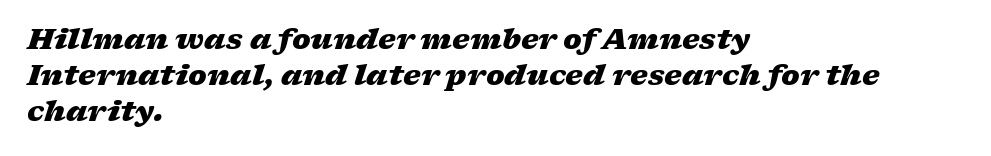
The line-height multiplier appears to be the usual default. An italicized treatment has been applied to the whole sample. Do the characters align in a grid? No, the font is proportional. The ragged edge is on the right, which tells us the setting is flush left. The words here are not underlined.
